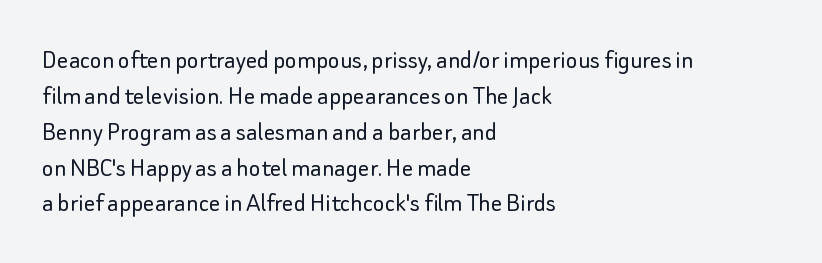
Think of a printed novel: that variable character pitch is what you see here. Interline gaps are of average width in this sample. If you drew a line through each stem, it would be perfectly vertical. Spacing between characters is what you'd get straight out of the box.
